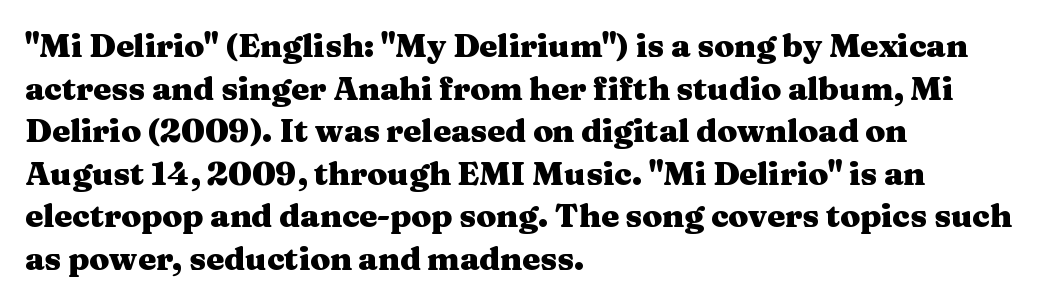
{"serif": "yes", "italic": "no", "bold": "yes", "weight": "heavy", "width": "wide", "stroke_contrast": "medium", "x_height": "medium", "monospaced": "no", "underline": "no", "align": "left", "line_spacing": "normal", "line_spacing_ratio": 1.33, "letter_spacing": "normal", "letter_spacing_em": 0.0, "glyph_px": 32}
